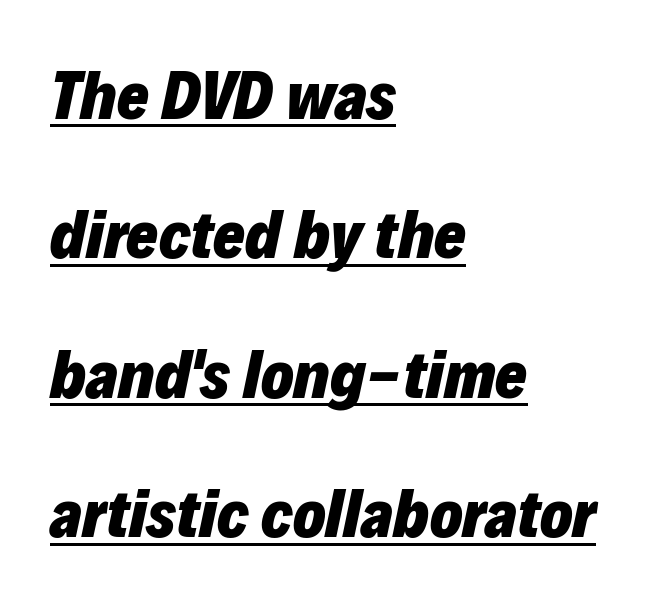
{"italic": "yes", "lean": "right", "slant_degrees": 12, "bold": "yes", "weight": "heavy", "width": "normal", "stroke_contrast": "low", "x_height": "medium", "monospaced": "no", "underline": "yes", "align": "left", "line_spacing": "loose", "line_spacing_ratio": 2.05, "letter_spacing": "normal", "letter_spacing_em": 0.0, "glyph_px": 68}
